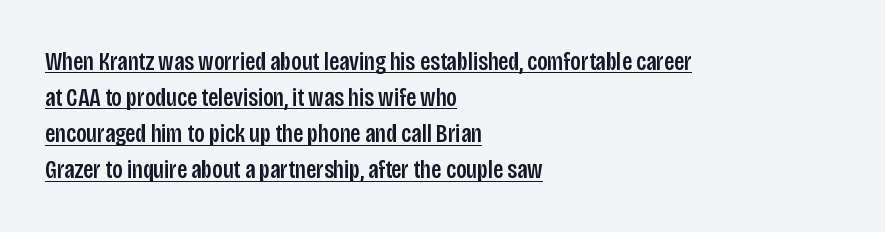
{"italic": "no", "underline": "yes", "align": "left", "line_spacing": "normal", "line_spacing_ratio": 1.39, "letter_spacing": "normal", "letter_spacing_em": 0.0, "glyph_px": 26}
